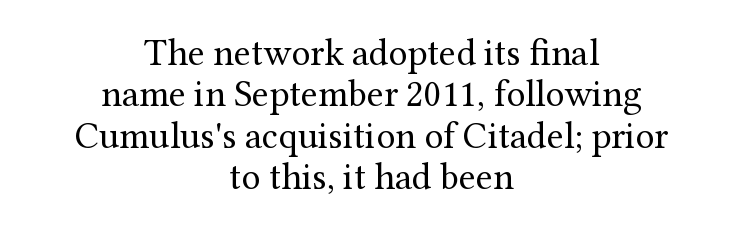
Cramped leading. Proportional: the letters do not fall into vertical columns. If you folded the block vertically in half, each line would mirror itself in length. This rendering features lettering with no underline.
